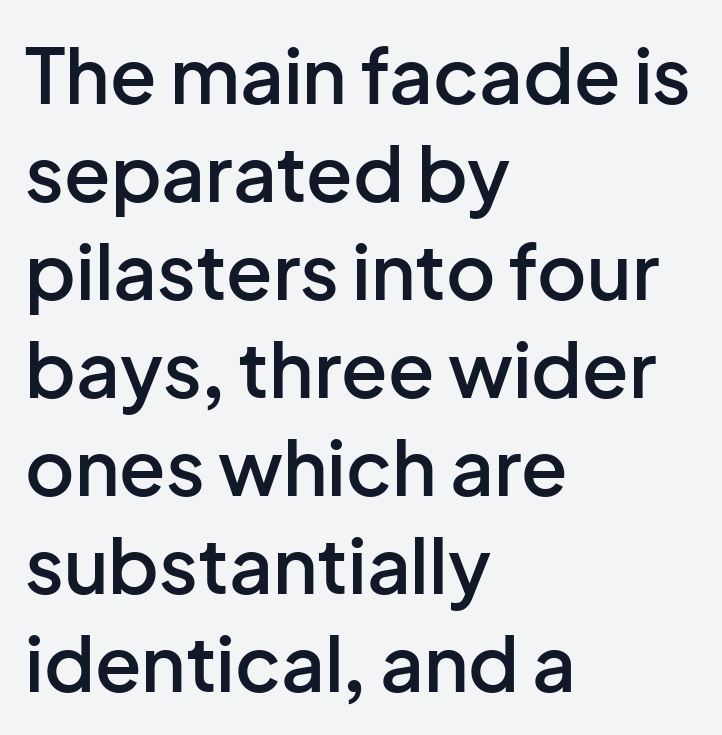
{"serif": "no", "italic": "no", "bold": "semi", "weight": "semibold", "width": "normal", "stroke_contrast": "low", "x_height": "medium", "monospaced": "no", "underline": "no", "align": "left", "line_spacing": "normal", "line_spacing_ratio": 1.29, "letter_spacing": "normal", "letter_spacing_em": 0.0, "glyph_px": 76}
